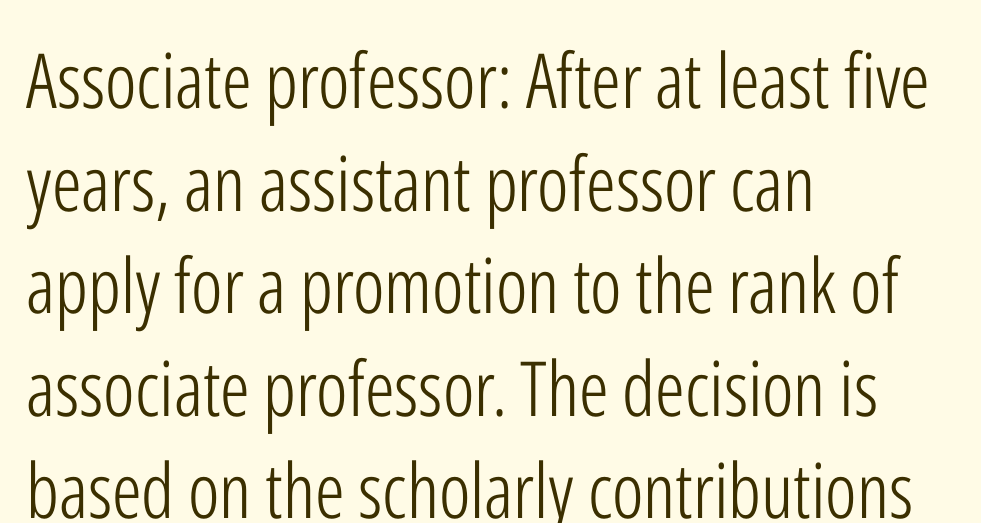
{"serif": "no", "italic": "no", "bold": "no", "weight": "light", "width": "condensed", "stroke_contrast": "low", "x_height": "medium", "monospaced": "no", "underline": "no", "align": "left", "line_spacing": "normal", "line_spacing_ratio": 1.35, "letter_spacing": "normal", "letter_spacing_em": 0.0, "glyph_px": 76}
